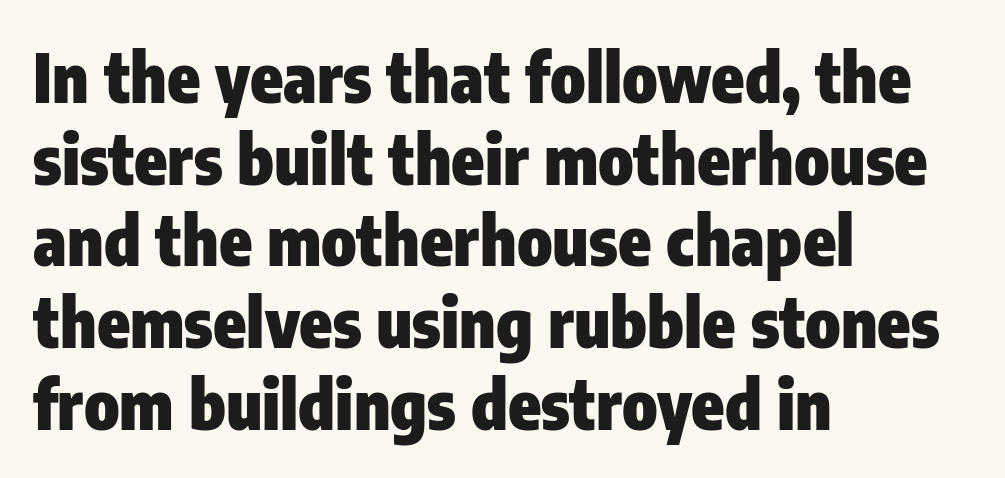
The image shows 67 px heavy, condensed sans-serif type, upright; set left-aligned, line spacing 1.22x, normal letter spacing, not underlined; low stroke contrast and a medium x-height.
